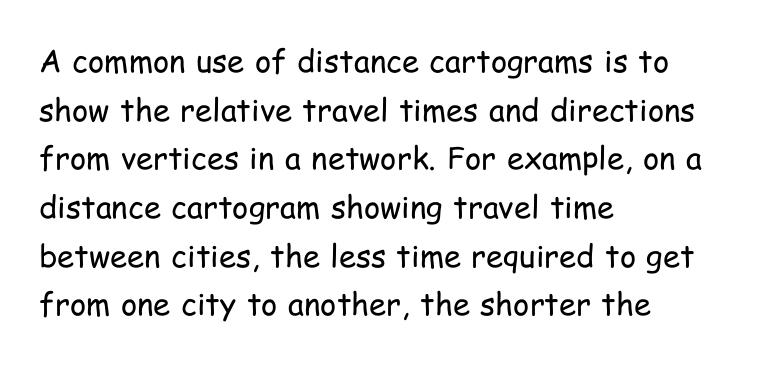
Q: Is the text bold? A: No.
Q: Is the text italic (slanted)? A: No, it is upright.
Q: Is the typeface a serif or a sans-serif typeface? A: Sans-serif.
Q: Is the text underlined? A: No.
Q: How is the paragraph aligned? A: Left-aligned.
Q: Is the spacing between letters normal or unusually wide? A: Normal.
Q: Is the spacing between lines tight, normal or loose? A: Normal.
Q: Width (condensed, normal, or wide)? A: Condensed.
Q: Stroke contrast? A: Low.
Q: x-height? A: Medium.
Q: Monospaced? A: No.
